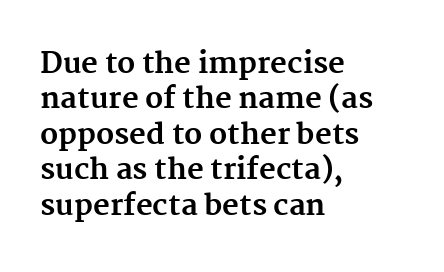
What kind of face is this? One with serifs. You can tell it's not italic because the verticals are truly vertical. Beneath every word, the page is bare. Between one letter and the next there's only the usual sliver of space. Teacher's note: observe the even left margin — that is flush-left alignment. Look at the stroke-to-counter ratio: heavy, a bold.
